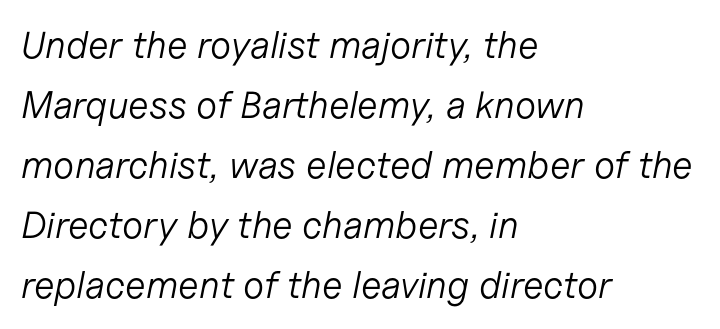
The passage shown is typed in a proportional face where columns would drift. Caption: standard tracking, unaltered. Unbolded letterforms with no extra heft. Line starts are locked; line ends wander.
